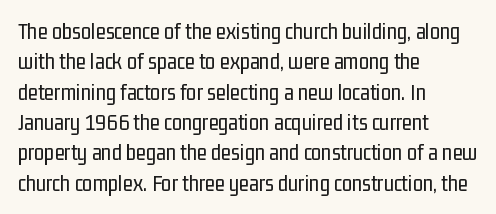
{"italic": "no", "bold": "no", "underline": "no", "align": "left", "line_spacing": "normal", "line_spacing_ratio": 1.32, "letter_spacing": "normal", "letter_spacing_em": 0.0, "glyph_px": 23}
